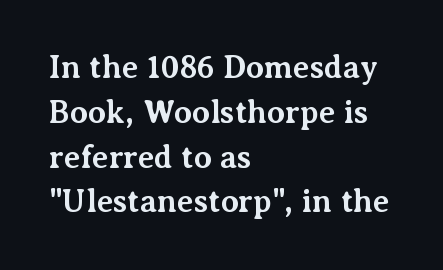
Q: Is the text bold? A: Yes.
Q: Is the text italic (slanted)? A: No, it is upright.
Q: Is the typeface a serif or a sans-serif typeface? A: Serif.
Q: Is the text underlined? A: No.
Q: How is the paragraph aligned? A: Left-aligned.
Q: Is the spacing between letters normal or unusually wide? A: Normal.
Q: Is the spacing between lines tight, normal or loose? A: Normal.
Q: Width (condensed, normal, or wide)? A: Normal.
Q: Stroke contrast? A: Medium.
Q: x-height? A: Medium.
Q: Monospaced? A: No.
